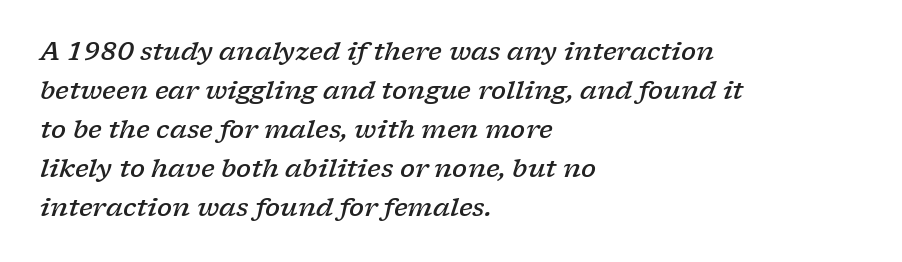
The image shows 25 px text type, italic (leaning right); set left-aligned, normal line spacing (1.56x), normal letter spacing, not underlined.
